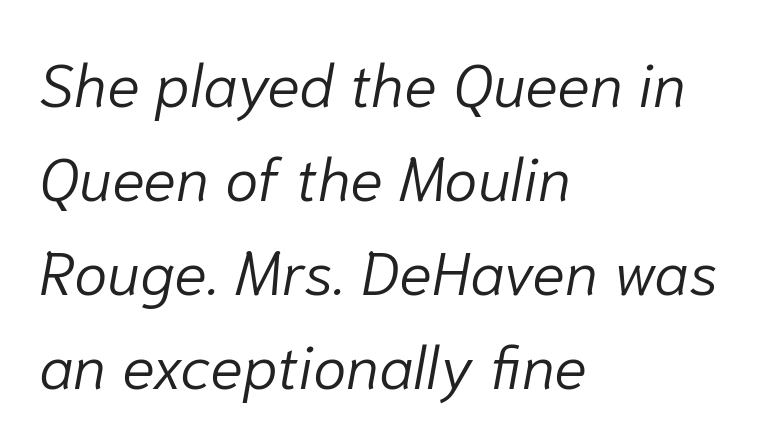
{"italic": "yes", "lean": "right", "slant_degrees": 10, "bold": "no", "weight": "light", "width": "normal", "stroke_contrast": "low", "x_height": "medium", "monospaced": "no", "underline": "no", "align": "left", "line_spacing": "normal", "line_spacing_ratio": 1.54, "letter_spacing": "normal", "letter_spacing_em": 0.0, "glyph_px": 61}
